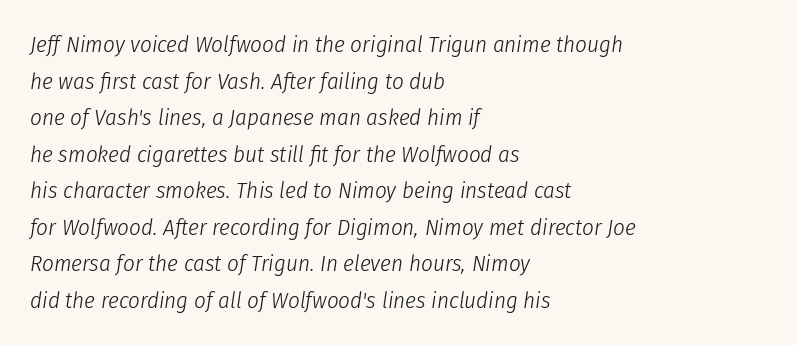
The image shows 23 px text type, italic (leaning right); set left-aligned, normal line spacing (1.59x), normal letter spacing, not underlined.
